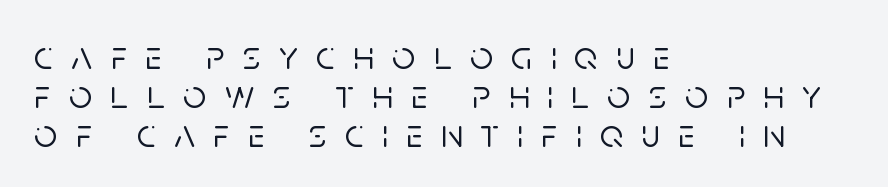
The image shows 40 px sans-serif type, upright; set left-aligned, tight line spacing (0.97x), unusually wide letter spacing (+0.46 em), not underlined; low stroke contrast and a large x-height.
